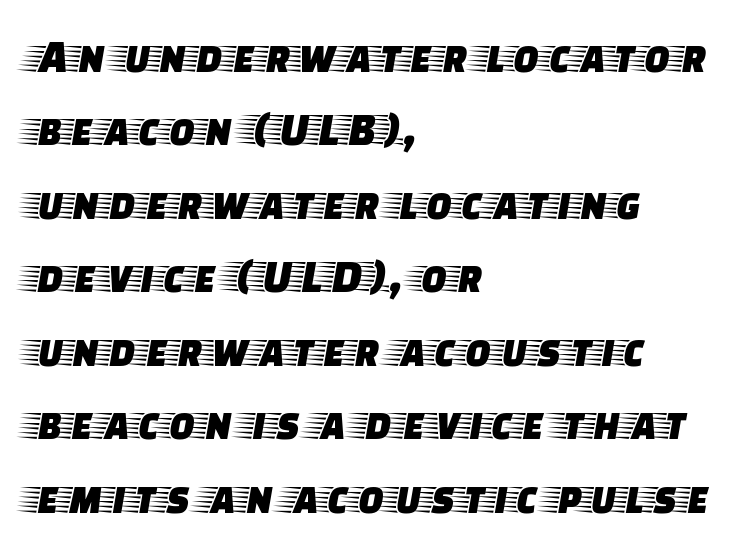
The string is rendered with underlining switched off. Line beginnings align vertically; line endings do not. The face used here is seriffed, in the tradition of book romans. The type is set solid horizontally, with unmodified tracking. The rendering uses natural spacing where letterforms have individual widths.
